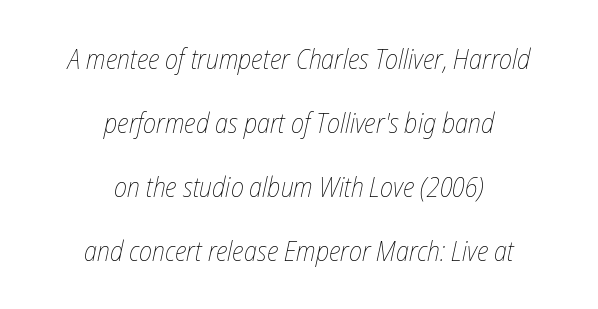
{"italic": "yes", "lean": "right", "slant_degrees": 12, "bold": "no", "weight": "thin", "width": "condensed", "stroke_contrast": "low", "x_height": "medium", "monospaced": "no", "underline": "no", "align": "center", "line_spacing": "loose", "line_spacing_ratio": 2.28, "letter_spacing": "normal", "letter_spacing_em": 0.0, "glyph_px": 28}
